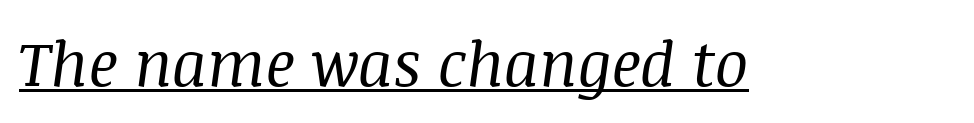
The image shows 62 px regular-weight serif type, italic (leaning right); set normal letter spacing, underlined; medium stroke contrast and a large x-height.
